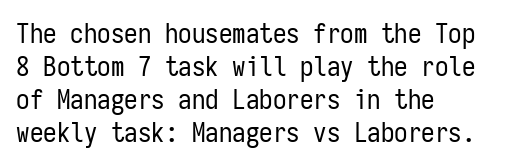
Q: Is the text bold? A: No.
Q: Is the text italic (slanted)? A: No, it is upright.
Q: Is the text underlined? A: No.
Q: How is the paragraph aligned? A: Left-aligned.
Q: Is the spacing between letters normal or unusually wide? A: Normal.
